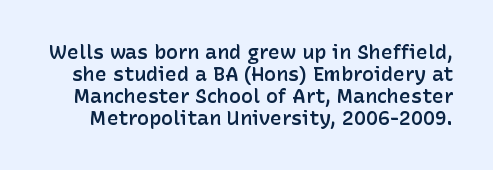
Q: Is the text bold? A: Semi-bold.
Q: Is the text italic (slanted)? A: No, it is upright.
Q: Is the text underlined? A: No.
Q: Is the spacing between letters normal or unusually wide? A: Normal.
Q: Is the spacing between lines tight, normal or loose? A: Tight.
